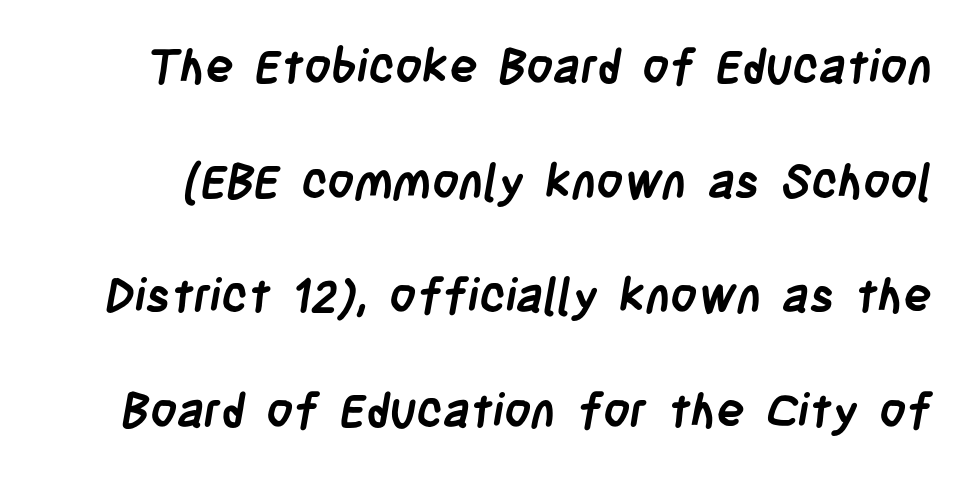
{"serif": "no", "bold": "yes", "weight": "semibold", "width": "condensed", "stroke_contrast": "low", "x_height": "large", "monospaced": "no", "underline": "no", "line_spacing": "loose", "line_spacing_ratio": 2.44, "letter_spacing": "normal", "letter_spacing_em": 0.0, "glyph_px": 47}
